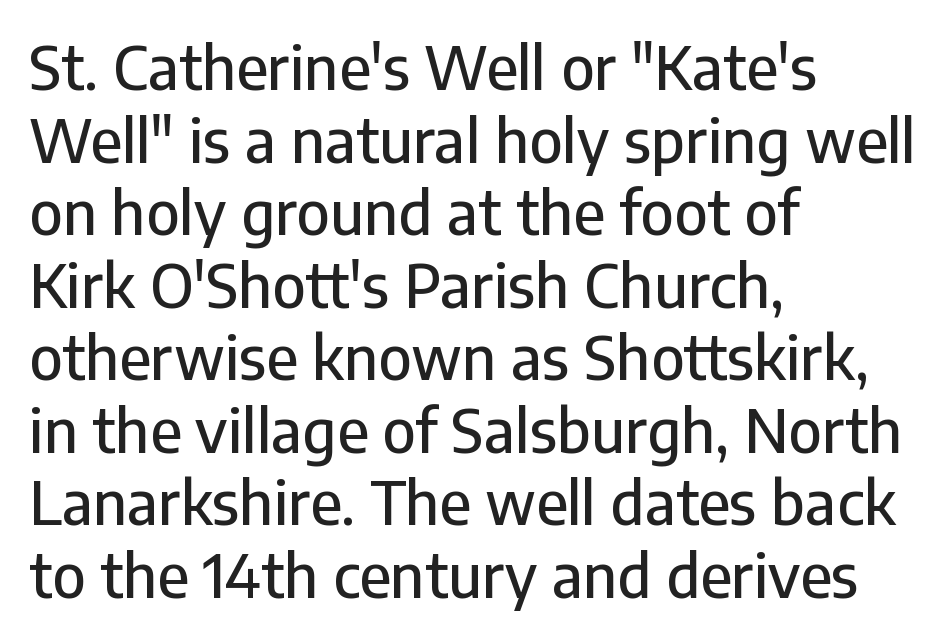
Q: Is the text italic (slanted)? A: No, it is upright.
Q: Is the typeface a serif or a sans-serif typeface? A: Sans-serif.
Q: Is the text underlined? A: No.
Q: How is the paragraph aligned? A: Left-aligned.
Q: Is the spacing between letters normal or unusually wide? A: Normal.
Q: Width (condensed, normal, or wide)? A: Normal.
Q: Stroke contrast? A: Low.
Q: x-height? A: Medium.
Q: Monospaced? A: No.
